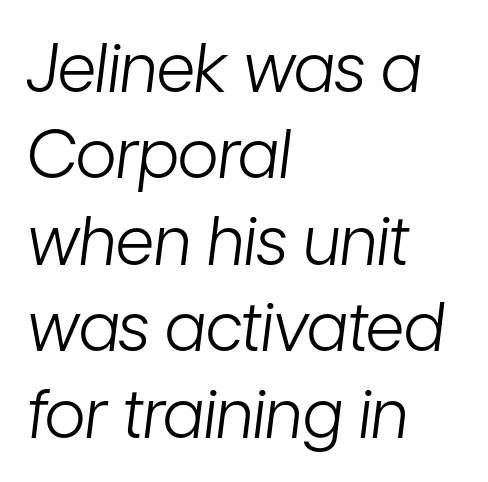
Q: Is the text bold? A: No.
Q: Is the text italic (slanted)? A: Yes, it leans right by about 7 degrees.
Q: Is the text underlined? A: No.
Q: How is the paragraph aligned? A: Left-aligned.
Q: Is the spacing between letters normal or unusually wide? A: Normal.
Q: Is the spacing between lines tight, normal or loose? A: Normal.
Q: Width (condensed, normal, or wide)? A: Condensed.
Q: Stroke contrast? A: Low.
Q: x-height? A: Medium.
Q: Monospaced? A: No.
